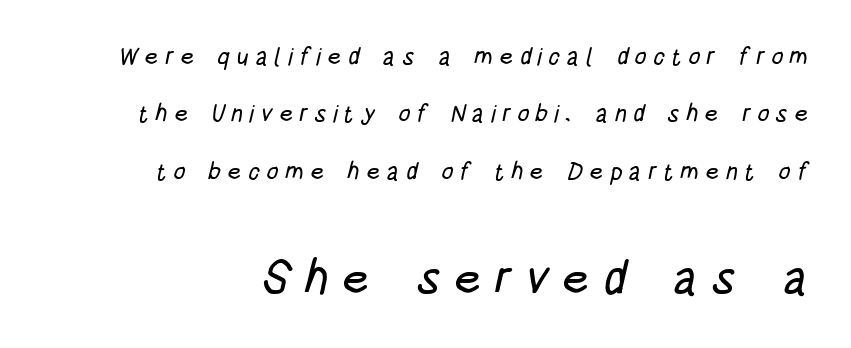
Horizontal bands of white between lines are thick stripes. These two chunks differ in scale, with the bottom chunk taking the larger measure. This sample uses expanded letter spacing, leaving extra air between glyphs. Check the space under the baseline: it is left empty.
